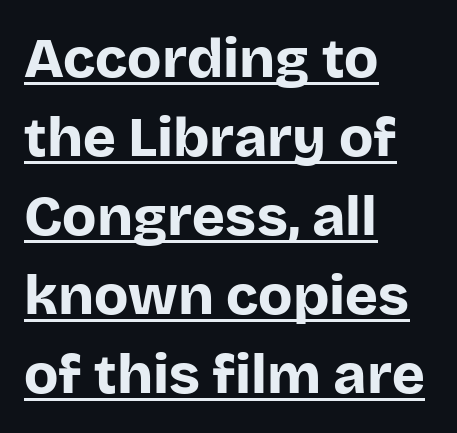
Q: Is the text bold? A: Yes.
Q: Is the text italic (slanted)? A: No, it is upright.
Q: Is the typeface a serif or a sans-serif typeface? A: Sans-serif.
Q: Is the text underlined? A: Yes.
Q: How is the paragraph aligned? A: Left-aligned.
Q: Is the spacing between letters normal or unusually wide? A: Normal.
Q: Is the spacing between lines tight, normal or loose? A: Normal.
Q: Width (condensed, normal, or wide)? A: Normal.
Q: Stroke contrast? A: Low.
Q: x-height? A: Large.
Q: Monospaced? A: No.
